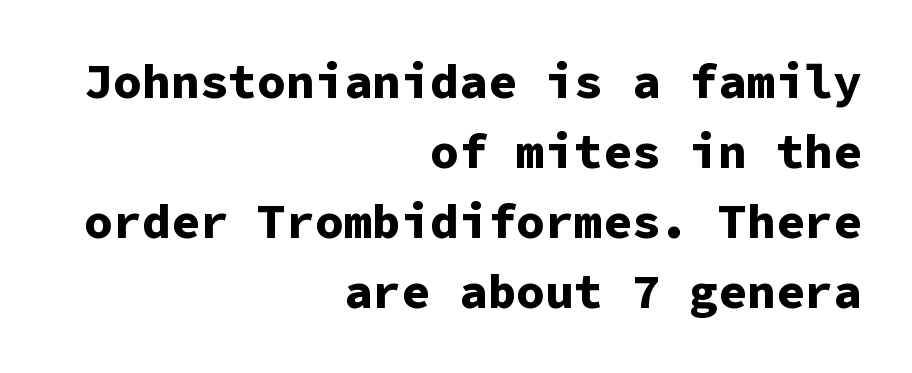
The image shows 48 px bold sans-serif type, upright, monospaced; set right-aligned, normal line spacing (1.46x), normal letter spacing, not underlined; low stroke contrast and a medium x-height.
